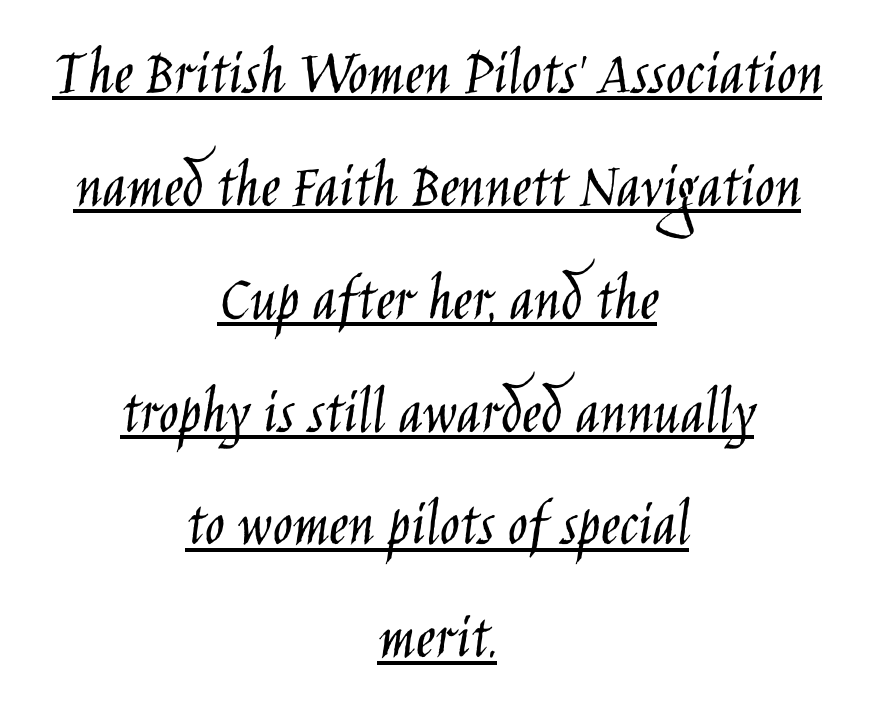
The image shows 66 px light, condensed sans-serif type; set centered, line spacing 1.71x, normal letter spacing, underlined; low stroke contrast and a large x-height.
